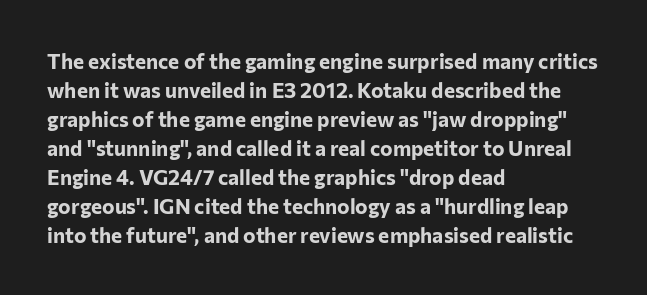
Q: Is the text bold? A: Yes.
Q: Is the text italic (slanted)? A: No, it is upright.
Q: Is the text underlined? A: No.
Q: How is the paragraph aligned? A: Left-aligned.
Q: Is the spacing between letters normal or unusually wide? A: Normal.
Q: Is the spacing between lines tight, normal or loose? A: Normal.
